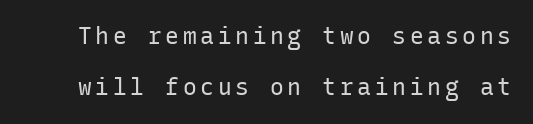
The image shows 23 px text type, upright; set loose line spacing (2.23x), not underlined.
